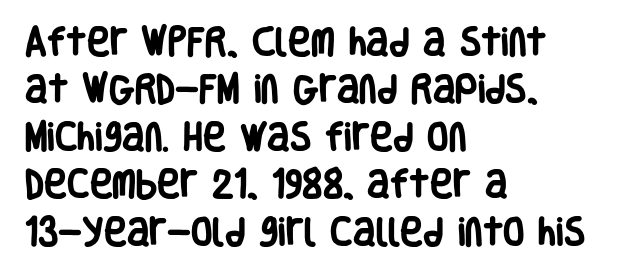
Q: Is the text bold? A: Yes.
Q: Is the text italic (slanted)? A: No, it is upright.
Q: Is the typeface a serif or a sans-serif typeface? A: Sans-serif.
Q: Is the text underlined? A: No.
Q: How is the paragraph aligned? A: Left-aligned.
Q: Is the spacing between letters normal or unusually wide? A: Normal.
Q: Is the spacing between lines tight, normal or loose? A: Normal.
Q: Width (condensed, normal, or wide)? A: Condensed.
Q: Stroke contrast? A: Low.
Q: x-height? A: Large.
Q: Monospaced? A: No.
